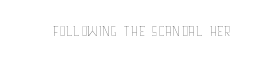
The image shows 21 px text type, upright; set normal letter spacing, not underlined.
